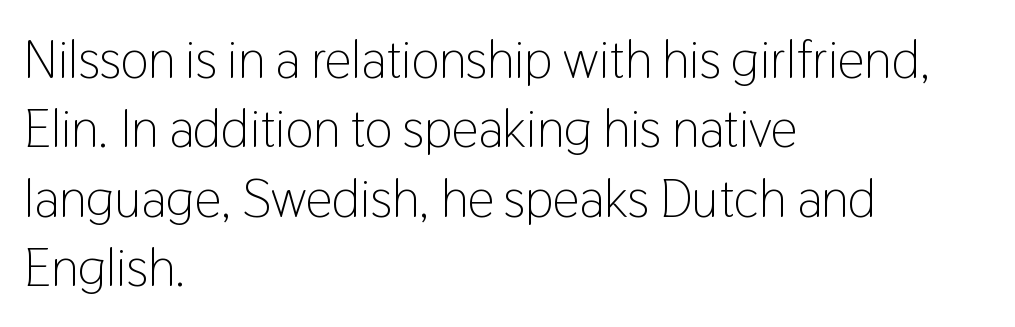
Tracking value appears to be zero — textbook default spacing. These glyphs show unthickened strokes, regular width or finer. Leftover space on each line is placed entirely after the last word. What kind of face is this? One without serifs — a sans. Evenly set lines give the paragraph a standard silhouette. The passage shown is not underscored anywhere.
